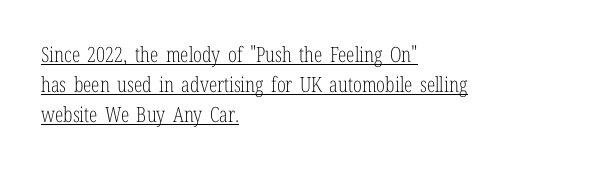
Q: Is the text bold? A: No.
Q: Is the text italic (slanted)? A: No, it is upright.
Q: Is the text underlined? A: Yes.
Q: How is the paragraph aligned? A: Left-aligned.
Q: Is the spacing between letters normal or unusually wide? A: Normal.
Q: Is the spacing between lines tight, normal or loose? A: Normal.
